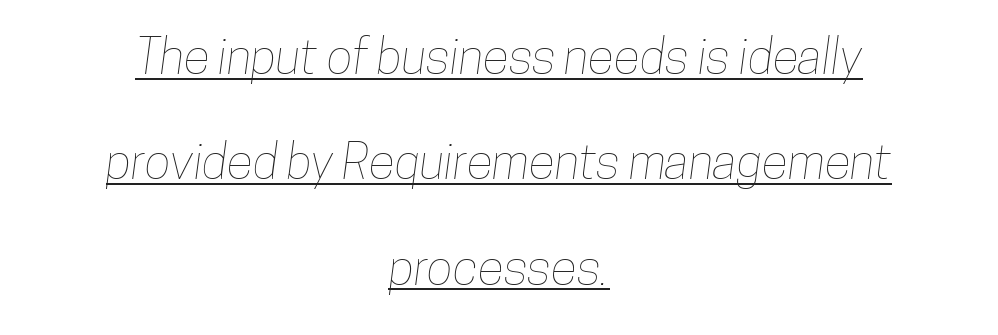
Q: Is the text underlined? A: Yes.
Q: How is the paragraph aligned? A: Centered.
Q: Is the spacing between letters normal or unusually wide? A: Normal.
Q: Is the spacing between lines tight, normal or loose? A: Loose.
Q: Width (condensed, normal, or wide)? A: Condensed.
Q: Stroke contrast? A: Low.
Q: x-height? A: Medium.
Q: Monospaced? A: No.
